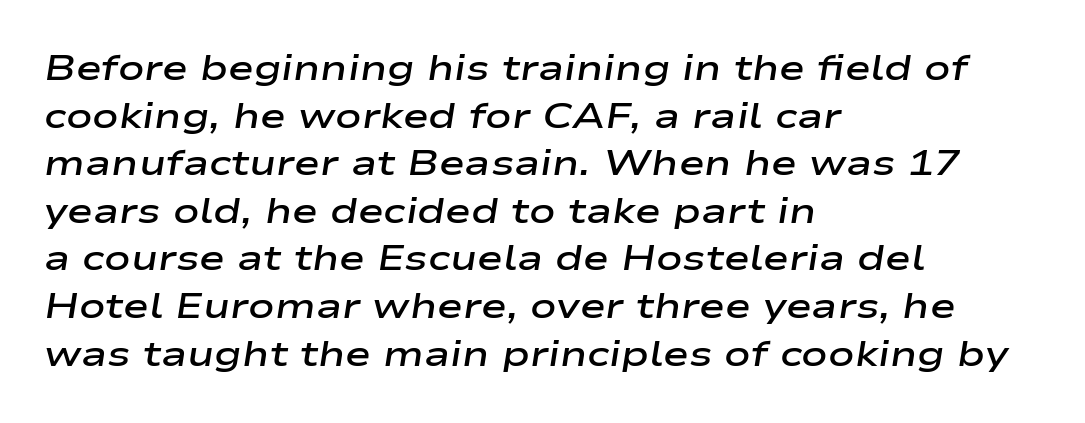
The image shows 35 px semibold, wide type, italic (leaning right); set left-aligned, normal line spacing (1.36x), normal letter spacing, not underlined; low stroke contrast and a medium x-height.
